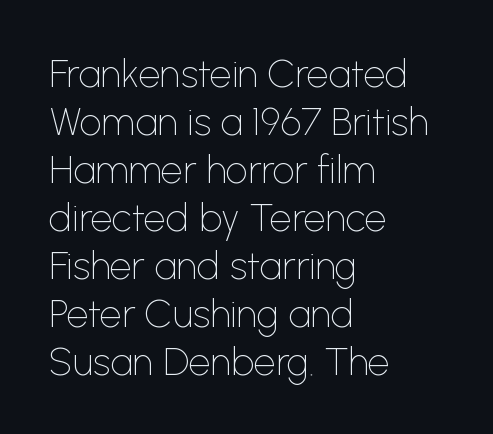
Q: Is the text bold? A: No.
Q: Is the text italic (slanted)? A: No, it is upright.
Q: Is the typeface a serif or a sans-serif typeface? A: Sans-serif.
Q: Is the text underlined? A: No.
Q: How is the paragraph aligned? A: Left-aligned.
Q: Is the spacing between letters normal or unusually wide? A: Normal.
Q: Width (condensed, normal, or wide)? A: Normal.
Q: Stroke contrast? A: Low.
Q: x-height? A: Medium.
Q: Monospaced? A: No.
